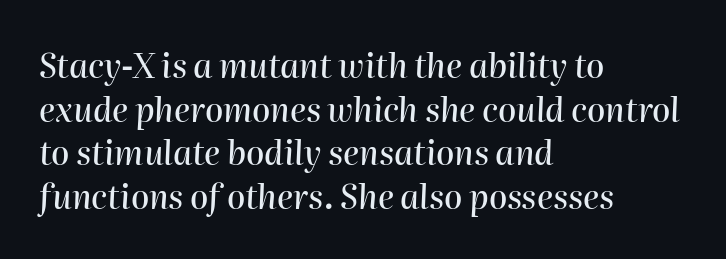
{"italic": "yes", "lean": "right", "slant_degrees": 2, "width": "normal", "stroke_contrast": "high", "x_height": "medium", "monospaced": "no", "underline": "no", "align": "left", "line_spacing": "normal", "line_spacing_ratio": 1.32, "letter_spacing": "normal", "letter_spacing_em": 0.0, "glyph_px": 33}
